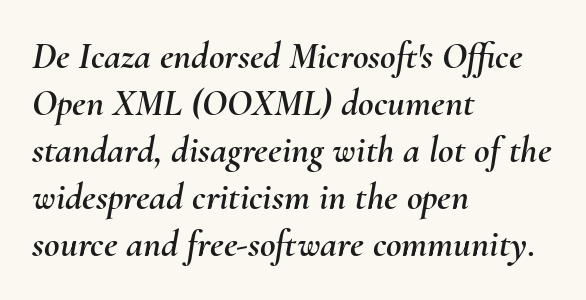
The zone under the glyphs is completely vacant. The specimen reads as italic at a glance. No extra tracking has been applied to these lines. If you drew a ruler down the left edge, every line would touch it. Character widths vary here, with narrow letters taking less room than wide ones.
